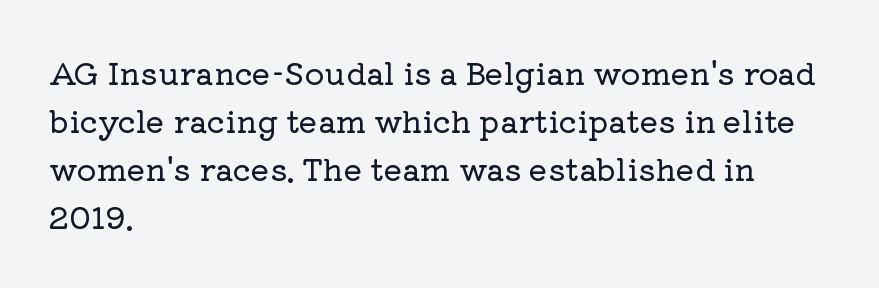
Q: Is the text italic (slanted)? A: No, it is upright.
Q: Is the typeface a serif or a sans-serif typeface? A: Serif.
Q: Is the text underlined? A: No.
Q: How is the paragraph aligned? A: Left-aligned.
Q: Is the spacing between letters normal or unusually wide? A: Normal.
Q: Is the spacing between lines tight, normal or loose? A: Normal.
Q: Width (condensed, normal, or wide)? A: Normal.
Q: Stroke contrast? A: Low.
Q: x-height? A: Medium.
Q: Monospaced? A: No.
